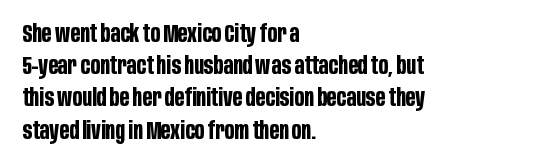
The lines sit at an ordinary, default distance from one another. Italic? Not at all — the glyphs are vertical. This rendering leaves character spacing at its baseline value. A student would call this left alignment; a typographer would say flush left, rag right.
